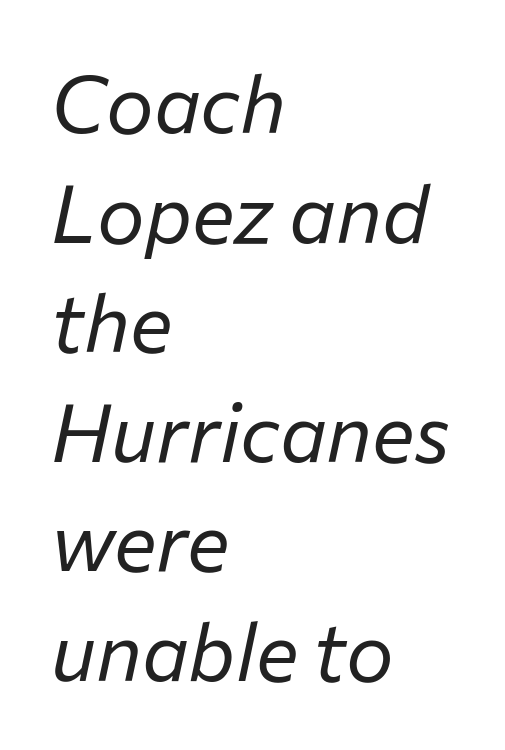
Compared with ordinary roman type, these characters are visibly tilted. The passage shown is not underscored anywhere. Weight: regular or lighter. These lines keep a tight, regular rhythm from letter to letter. The rag falls on the right side of this text block.
